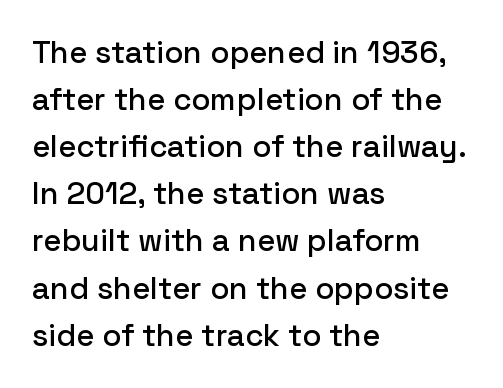
{"serif": "no", "italic": "no", "width": "normal", "stroke_contrast": "low", "x_height": "medium", "monospaced": "no", "underline": "no", "align": "left", "line_spacing": "normal", "line_spacing_ratio": 1.52, "letter_spacing": "normal", "letter_spacing_em": 0.0, "glyph_px": 31}
